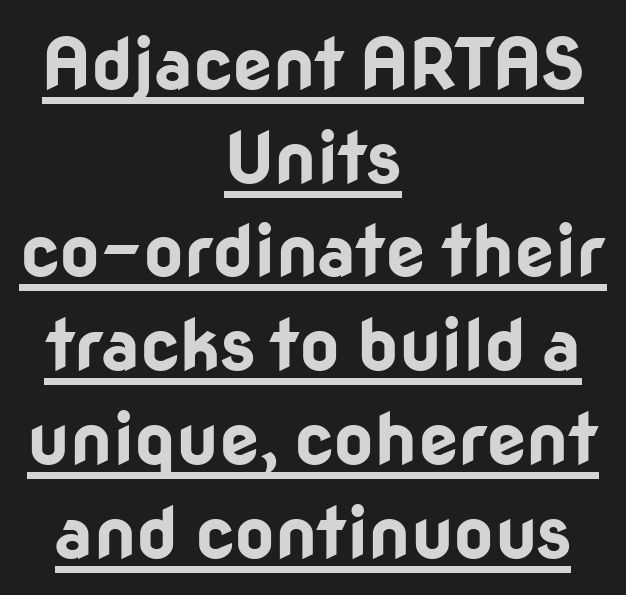
Q: Is the text bold? A: Yes.
Q: Is the text italic (slanted)? A: No, it is upright.
Q: Is the typeface a serif or a sans-serif typeface? A: Sans-serif.
Q: Is the text underlined? A: Yes.
Q: How is the paragraph aligned? A: Centered.
Q: Is the spacing between letters normal or unusually wide? A: Normal.
Q: Is the spacing between lines tight, normal or loose? A: Normal.
Q: Width (condensed, normal, or wide)? A: Normal.
Q: Stroke contrast? A: Low.
Q: x-height? A: Medium.
Q: Monospaced? A: No.
